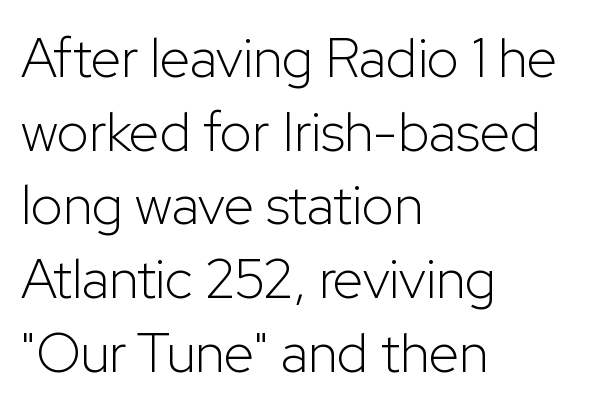
How are the letters spaced? Ordinarily, with no added tracking. Designer's note — italics off, roman on. The typeface has the unassuming heft of standard copy or less. Leading matches the norm, producing a regular column. Plain, unruled lines of type.
